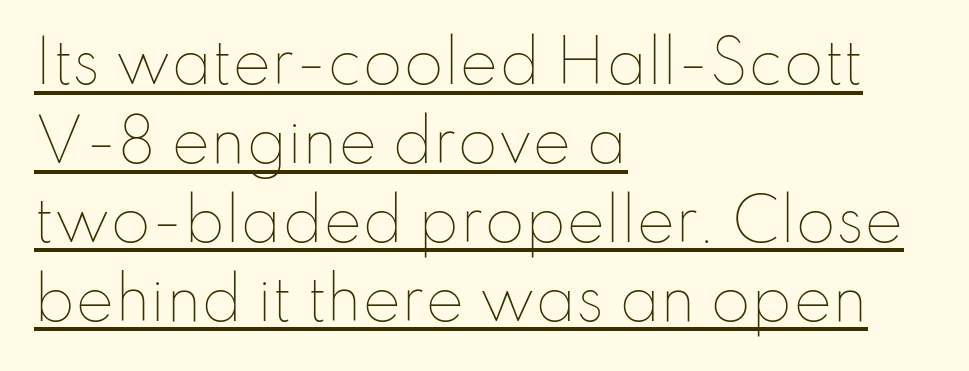
The image shows 58 px thin type, upright; set left-aligned, normal line spacing (1.36x), normal letter spacing, underlined; low stroke contrast and a small x-height.
